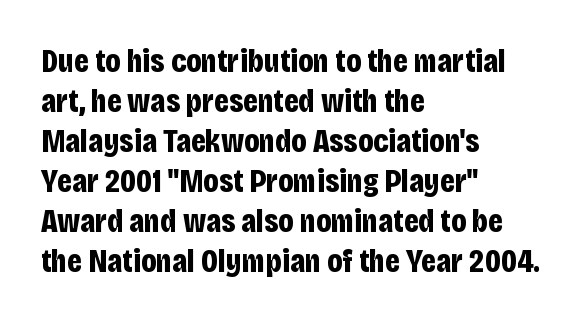
Q: Is the text bold? A: Yes.
Q: Is the text italic (slanted)? A: No, it is upright.
Q: Is the typeface a serif or a sans-serif typeface? A: Sans-serif.
Q: Is the text underlined? A: No.
Q: How is the paragraph aligned? A: Left-aligned.
Q: Is the spacing between letters normal or unusually wide? A: Normal.
Q: Width (condensed, normal, or wide)? A: Condensed.
Q: Stroke contrast? A: Low.
Q: x-height? A: Large.
Q: Monospaced? A: No.
